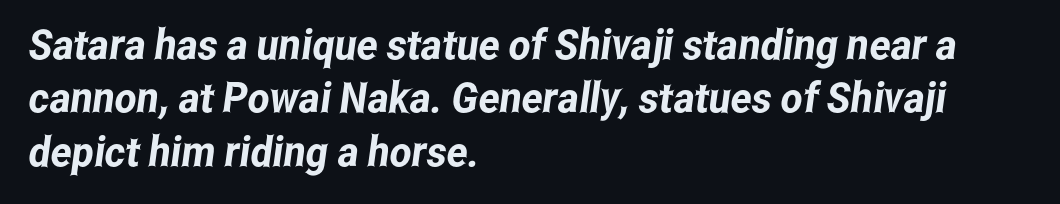
These lines are rendered in a variable-pitch font. The typesetter chose a ragged-right arrangement here. Tracking here is standard; glyphs follow each other at the usual distance. Any mark beneath the type? The region is blank.
